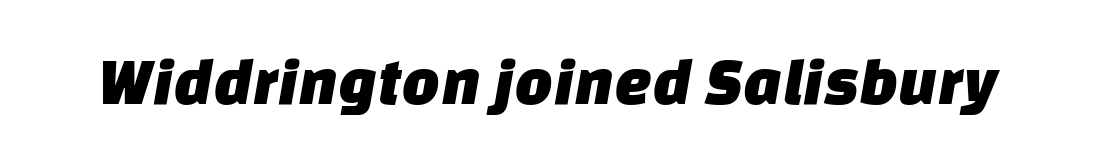
Q: Is the typeface a serif or a sans-serif typeface? A: Sans-serif.
Q: Is the text underlined? A: No.
Q: Is the spacing between letters normal or unusually wide? A: Normal.
Q: Width (condensed, normal, or wide)? A: Normal.
Q: Stroke contrast? A: Low.
Q: x-height? A: Large.
Q: Monospaced? A: No.
